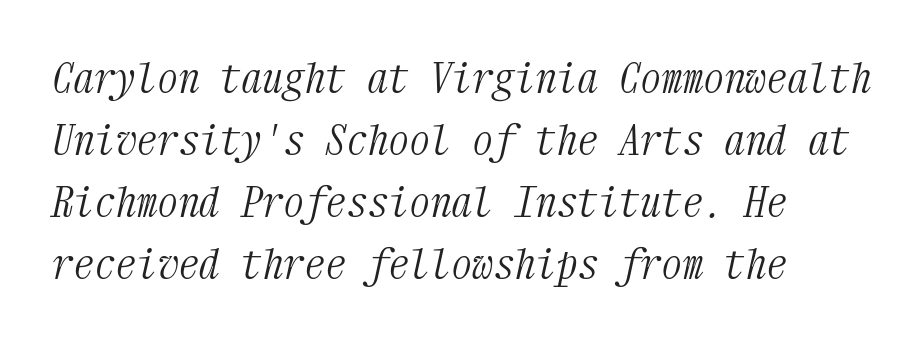
The compositor pushed each line to the left boundary. How would I describe the line gaps? Plain and ordinary. Words float on clear page, feet unadorned. The horizontal fit of the characters is conventional and even. Monospaced: the letters line up in strict vertical columns.
